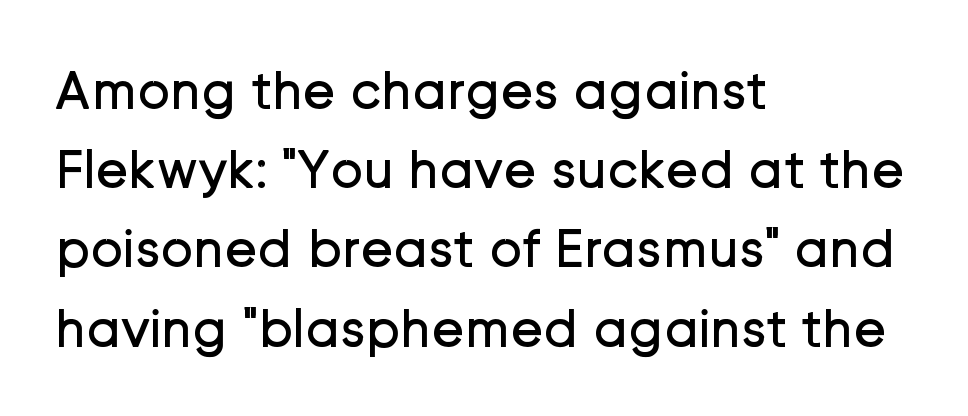
The axis of the letterforms is exactly vertical. Evenly set lines give the paragraph a standard silhouette. In terms of letterspacing, this is plain default setting. Each letter keeps its own natural width here, so spacing adapts to shape. The characters display no serif detailing; their extremities are plain.
